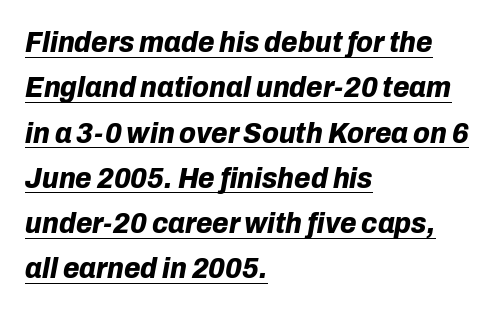
The image shows 30 px bold type, italic (leaning right); set left-aligned, normal line spacing (1.51x), normal letter spacing, underlined; low stroke contrast and a medium x-height.
